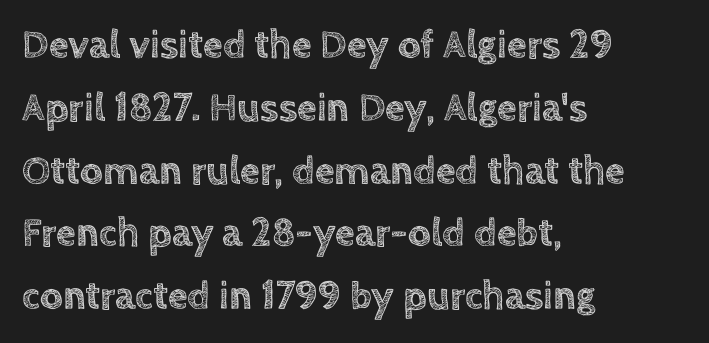
Q: Is the text italic (slanted)? A: No, it is upright.
Q: Is the text underlined? A: No.
Q: How is the paragraph aligned? A: Left-aligned.
Q: Is the spacing between letters normal or unusually wide? A: Normal.
Q: Is the spacing between lines tight, normal or loose? A: Normal.
Q: Width (condensed, normal, or wide)? A: Normal.
Q: x-height? A: Large.
Q: Monospaced? A: No.
